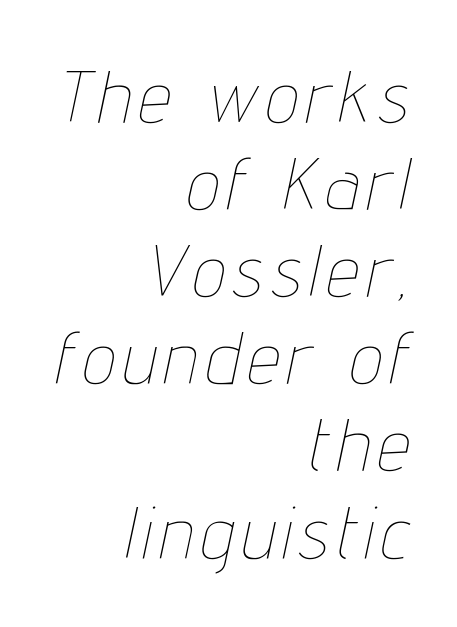
Layout note: lines flush right. Looks like regular typesetting: each glyph gets only the width it needs. The weight tops out at a normal text grade. Just letters on the line, the space beneath them empty.
